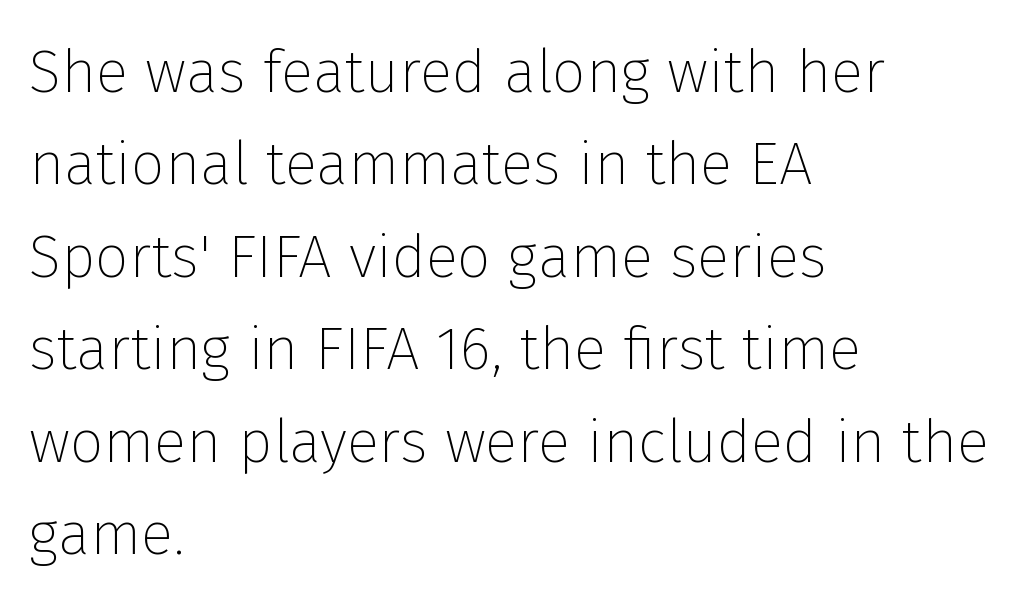
Q: Is the text bold? A: No.
Q: Is the text italic (slanted)? A: No, it is upright.
Q: Is the typeface a serif or a sans-serif typeface? A: Sans-serif.
Q: Is the text underlined? A: No.
Q: How is the paragraph aligned? A: Left-aligned.
Q: Is the spacing between letters normal or unusually wide? A: Normal.
Q: Is the spacing between lines tight, normal or loose? A: Normal.
Q: Width (condensed, normal, or wide)? A: Normal.
Q: Stroke contrast? A: Low.
Q: x-height? A: Medium.
Q: Monospaced? A: No.
